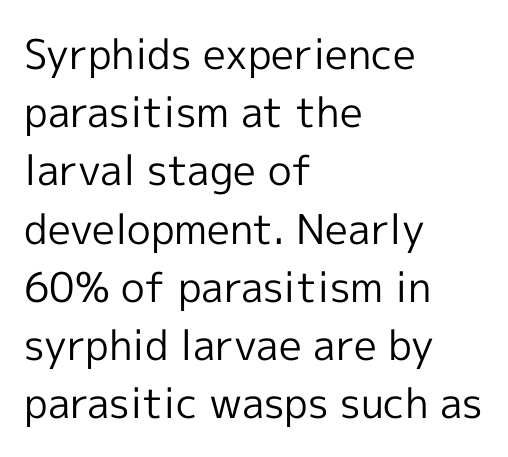
Q: Is the text bold? A: No.
Q: Is the text italic (slanted)? A: No, it is upright.
Q: Is the typeface a serif or a sans-serif typeface? A: Sans-serif.
Q: Is the text underlined? A: No.
Q: How is the paragraph aligned? A: Left-aligned.
Q: Is the spacing between letters normal or unusually wide? A: Normal.
Q: Is the spacing between lines tight, normal or loose? A: Normal.
Q: Width (condensed, normal, or wide)? A: Normal.
Q: x-height? A: Medium.
Q: Monospaced? A: No.
